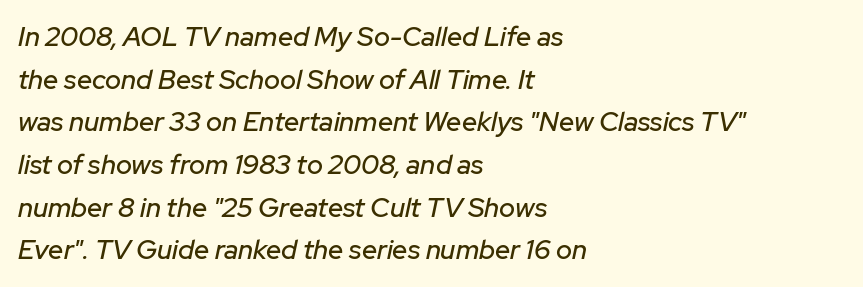
Q: Is the text italic (slanted)? A: Yes, it leans right by about 12 degrees.
Q: Is the text underlined? A: No.
Q: How is the paragraph aligned? A: Left-aligned.
Q: Is the spacing between letters normal or unusually wide? A: Normal.
Q: Is the spacing between lines tight, normal or loose? A: Normal.
